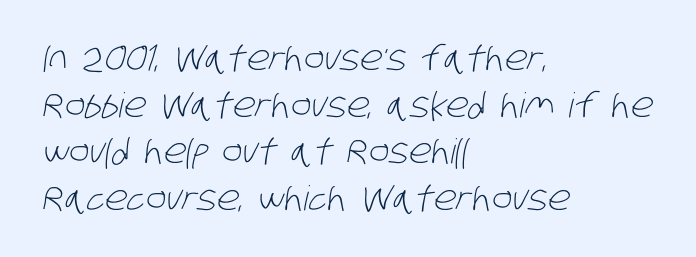
The image shows 34 px light, condensed sans-serif type; set left-aligned, normal line spacing (1.37x), normal letter spacing, not underlined; low stroke contrast and a large x-height.
